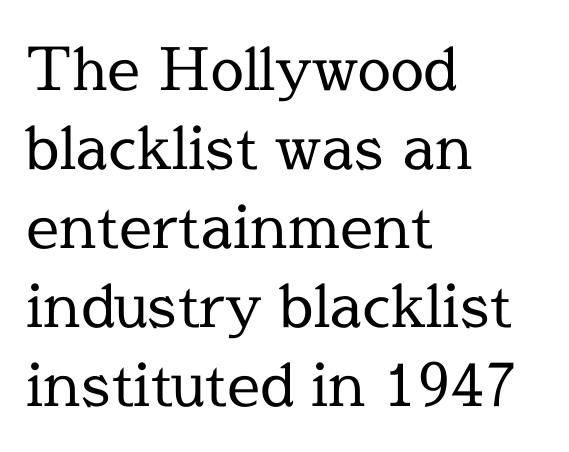
The letters sit at their default tracking, neither squeezed nor spread. Bare-footed words on every line. Looks like regular typesetting: each glyph gets only the width it needs. Stems here are at most as thick as an everyday book face.
